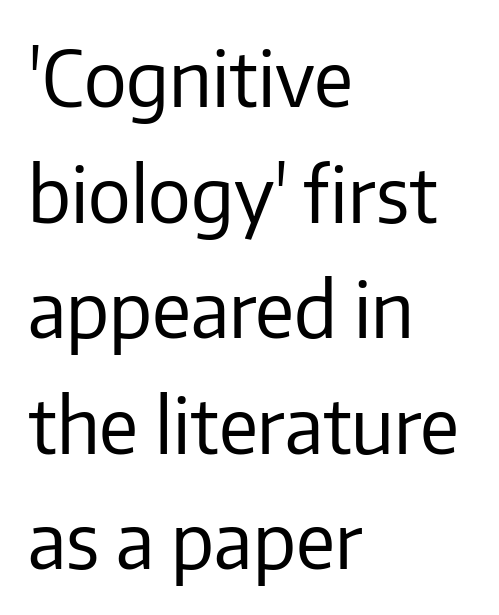
The image shows 76 px regular-weight sans-serif type, upright; set left-aligned, normal line spacing (1.52x), normal letter spacing, not underlined; low stroke contrast and a medium x-height.
